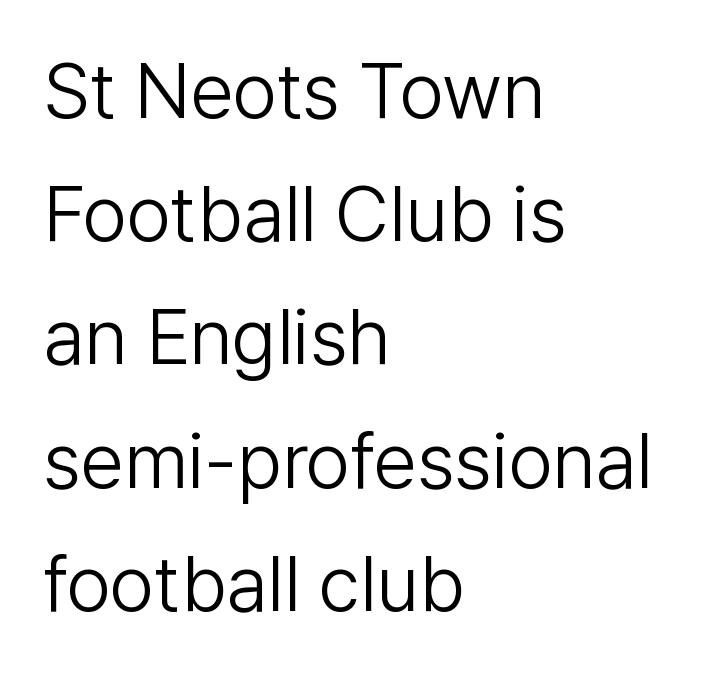
{"serif": "no", "italic": "no", "bold": "no", "weight": "light", "width": "normal", "stroke_contrast": "low", "x_height": "medium", "monospaced": "no", "underline": "no", "align": "left", "line_spacing": "normal", "line_spacing_ratio": 1.58, "letter_spacing": "normal", "letter_spacing_em": 0.0, "glyph_px": 78}
